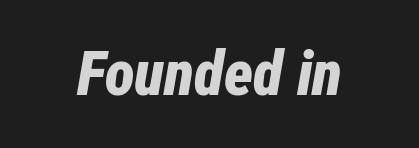
A typesetter would mark this as italic. Short note: letters normally spaced. Varying glyph widths throughout — classic text-font behaviour. Bold? Absolutely — the strokes are thick and heavy. Anything drawn beneath the words? Only blank space.
